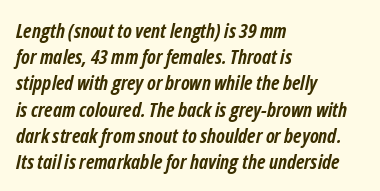
The image shows 20 px bold type, italic (leaning right); set left-aligned, normal line spacing (1.31x), normal letter spacing, not underlined.
